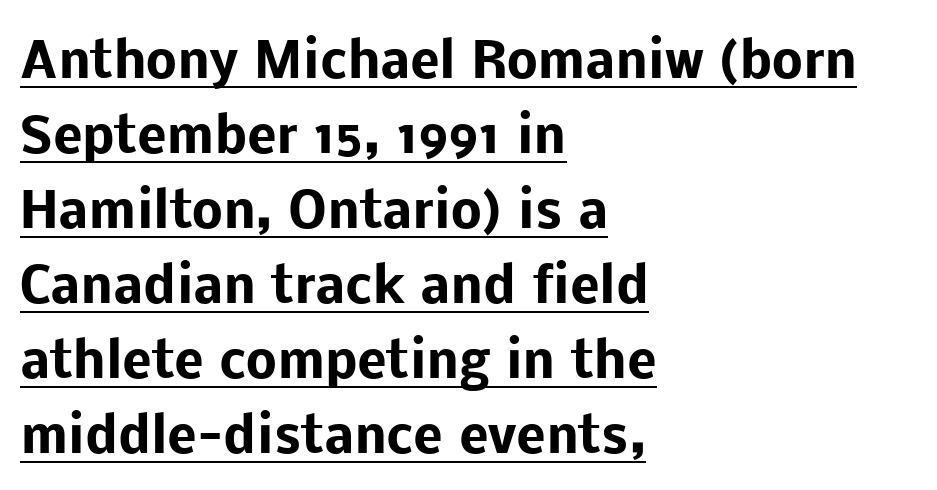
The lines in this sample share a left origin and differ only in where they stop. Nothing sits at the stroke ends, so this counts as sans-serif. Students, observe: this is what conventionally led text looks like. Do the characters align in a grid? No, the font is proportional. Ascenders rise straight up at ninety degrees. Heavy-handed strokes throughout: this text is bold.
